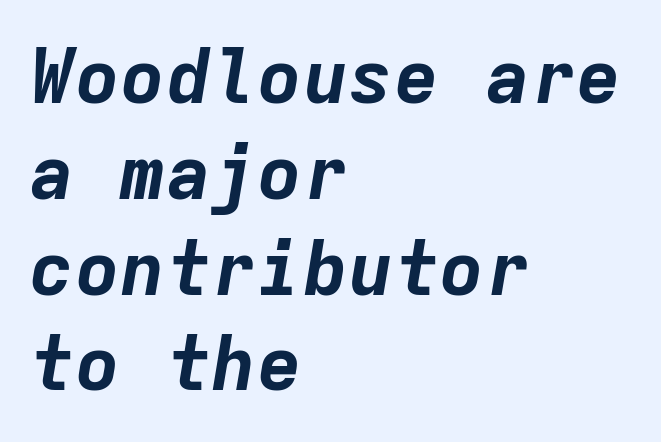
Q: Is the text bold? A: Yes.
Q: Is the text italic (slanted)? A: Yes, it leans right by about 9 degrees.
Q: Is the text underlined? A: No.
Q: How is the paragraph aligned? A: Left-aligned.
Q: Is the spacing between letters normal or unusually wide? A: Normal.
Q: Is the spacing between lines tight, normal or loose? A: Normal.
Q: Width (condensed, normal, or wide)? A: Normal.
Q: Stroke contrast? A: Low.
Q: x-height? A: Medium.
Q: Monospaced? A: Yes.
